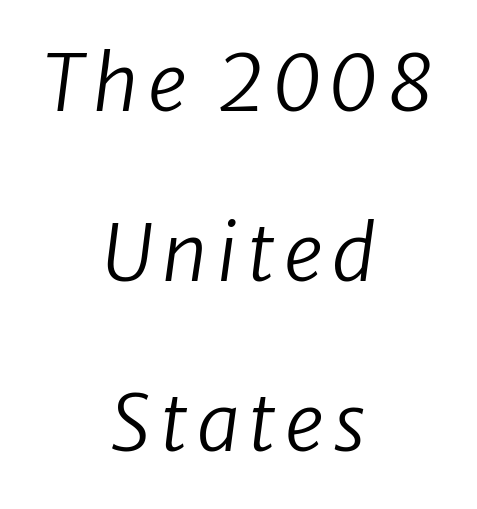
{"serif": "no", "bold": "no", "weight": "regular", "width": "normal", "stroke_contrast": "low", "x_height": "medium", "monospaced": "no", "underline": "no", "align": "center", "line_spacing": "loose", "line_spacing_ratio": 2.21, "glyph_px": 77}
